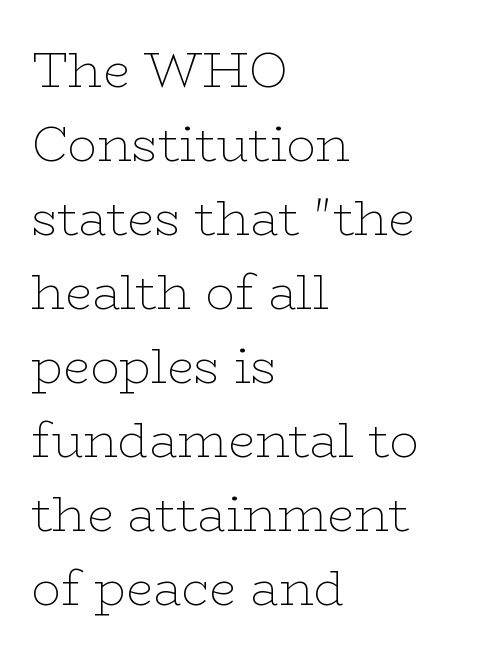
Q: Is the text bold? A: No.
Q: Is the text italic (slanted)? A: No, it is upright.
Q: Is the typeface a serif or a sans-serif typeface? A: Serif.
Q: Is the text underlined? A: No.
Q: How is the paragraph aligned? A: Left-aligned.
Q: Is the spacing between letters normal or unusually wide? A: Normal.
Q: Is the spacing between lines tight, normal or loose? A: Normal.
Q: Width (condensed, normal, or wide)? A: Wide.
Q: Stroke contrast? A: Low.
Q: x-height? A: Medium.
Q: Monospaced? A: No.
